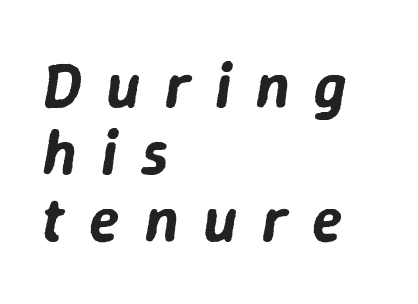
Q: Is the text italic (slanted)? A: Yes, it leans right by about 9 degrees.
Q: Is the text underlined? A: No.
Q: How is the paragraph aligned? A: Left-aligned.
Q: Is the spacing between letters normal or unusually wide? A: Unusually wide.
Q: Is the spacing between lines tight, normal or loose? A: Tight.
Q: Width (condensed, normal, or wide)? A: Normal.
Q: Stroke contrast? A: Low.
Q: x-height? A: Medium.
Q: Monospaced? A: No.
